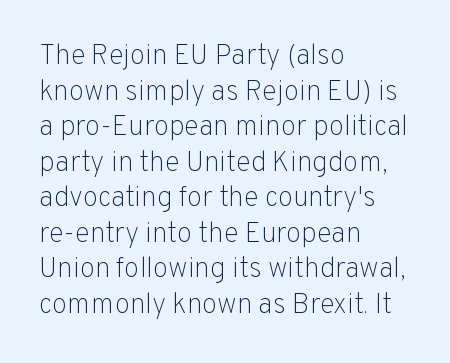
The image shows 28 px light sans-serif type, upright; set left-aligned, normal line spacing (1.27x), normal letter spacing, not underlined; low stroke contrast and a medium x-height.
